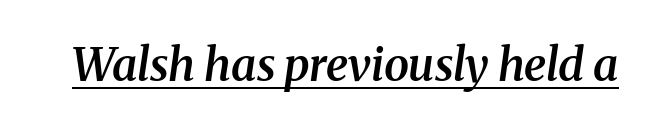
{"serif": "yes", "italic": "yes", "lean": "right", "slant_degrees": 8, "bold": "semi", "weight": "semibold", "width": "normal", "stroke_contrast": "medium", "x_height": "medium", "monospaced": "no", "underline": "yes", "letter_spacing": "normal", "letter_spacing_em": 0.0, "glyph_px": 45}
